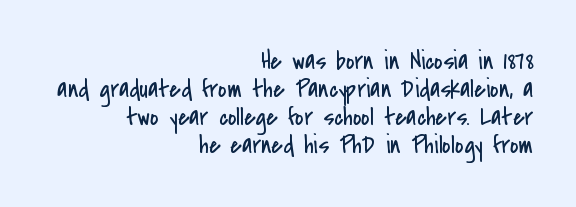
Is the block centered? No — it sits flush against the right margin. The rendering uses a small line-height, squeezing the rows. This is the regular roman posture of the typeface. Here the glyphs are tracked normally, forming tight word shapes.
